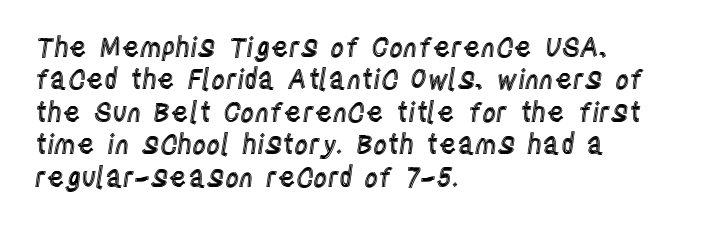
{"underline": "no", "align": "left", "line_spacing_ratio": 1.2, "letter_spacing": "normal", "letter_spacing_em": 0.0, "glyph_px": 27}
